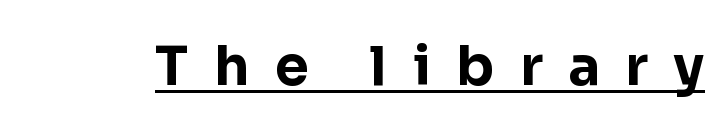
The image shows 54 px bold sans-serif type, upright; set unusually wide letter spacing (+0.47 em), underlined; low stroke contrast and a medium x-height.
